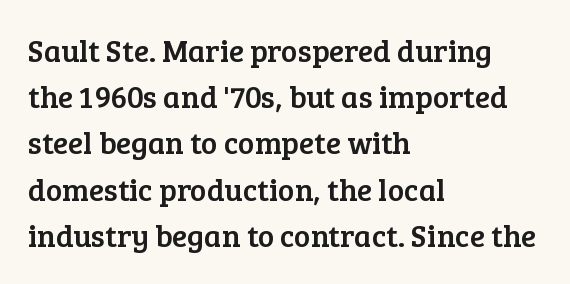
Q: Is the text italic (slanted)? A: No, it is upright.
Q: Is the typeface a serif or a sans-serif typeface? A: Serif.
Q: Is the text underlined? A: No.
Q: How is the paragraph aligned? A: Left-aligned.
Q: Is the spacing between letters normal or unusually wide? A: Normal.
Q: Is the spacing between lines tight, normal or loose? A: Normal.
Q: Width (condensed, normal, or wide)? A: Normal.
Q: Stroke contrast? A: Low.
Q: x-height? A: Medium.
Q: Monospaced? A: No.
